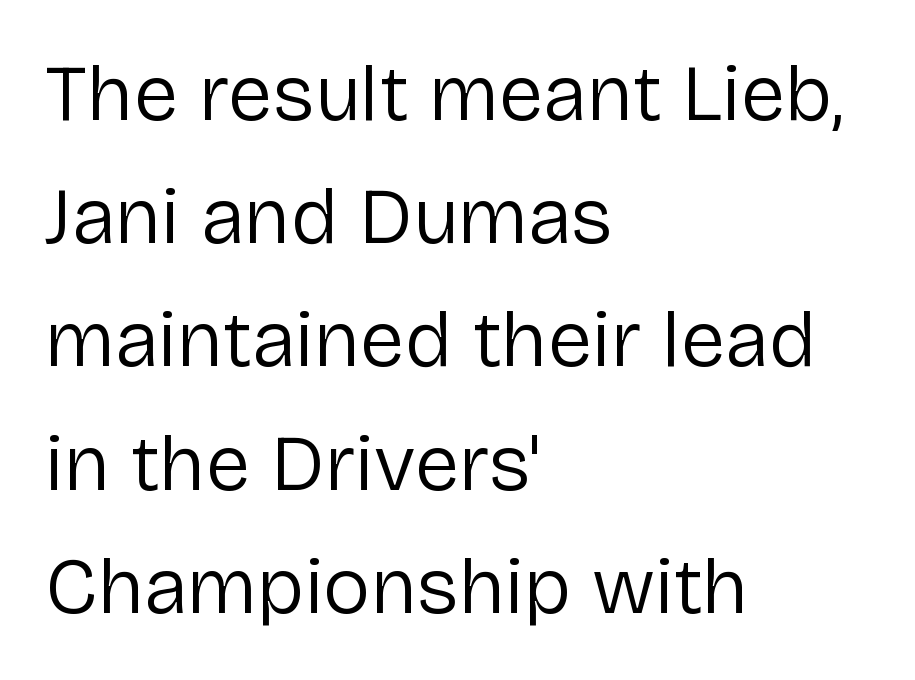
A light-to-regular cut is what we see here. The tracking reads as untouched default to a designer's eye. A roman cut, with each character standing at attention. You could not count columns in this text — the font is proportionally spaced. If you measured baseline to baseline, you'd find a middling distance. Classification — sans serif.
